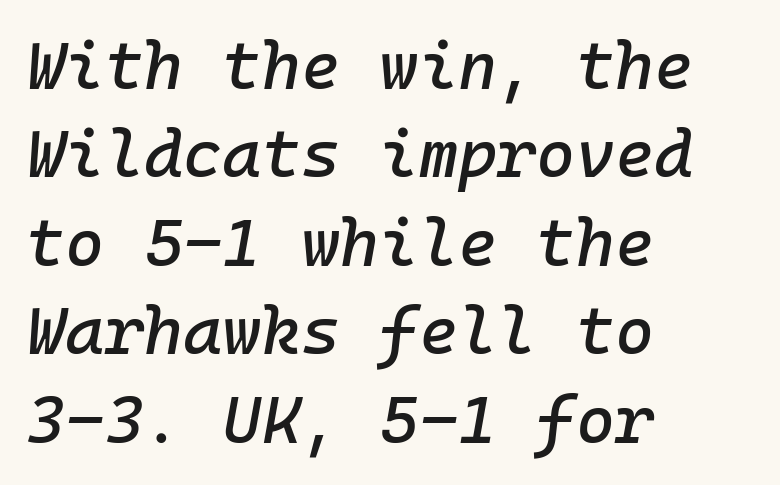
{"italic": "yes", "lean": "right", "slant_degrees": 10, "width": "normal", "stroke_contrast": "low", "x_height": "medium", "monospaced": "yes", "underline": "no", "align": "left", "line_spacing": "normal", "line_spacing_ratio": 1.32, "letter_spacing": "normal", "letter_spacing_em": 0.0, "glyph_px": 67}
